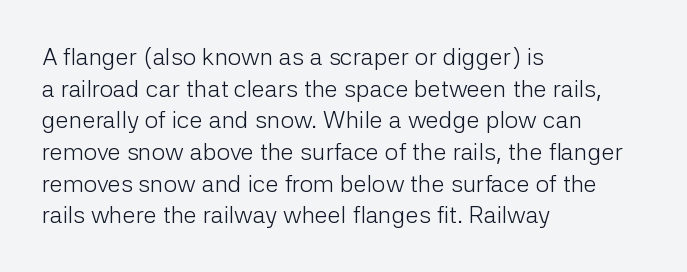
{"italic": "no", "bold": "no", "underline": "no", "align": "left", "line_spacing": "normal", "line_spacing_ratio": 1.32, "letter_spacing": "normal", "letter_spacing_em": 0.0, "glyph_px": 24}
